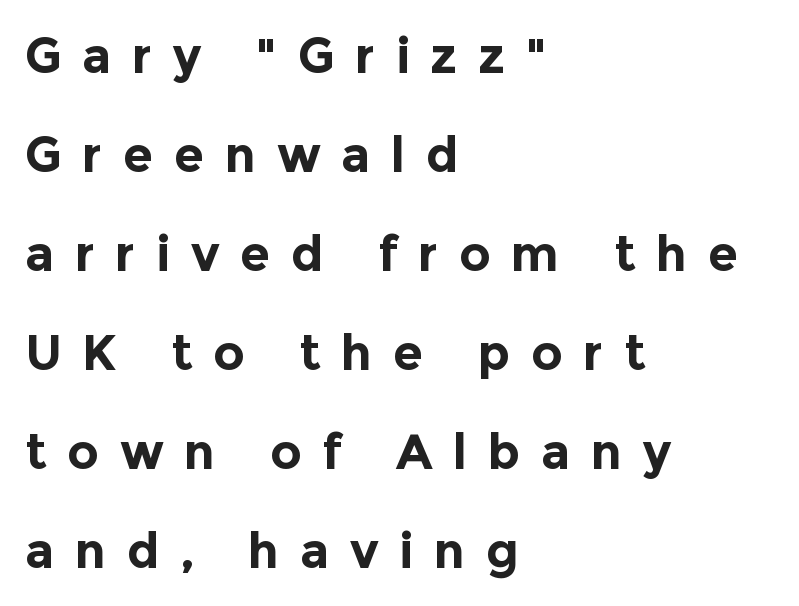
The image shows 49 px bold sans-serif type, upright; set left-aligned, loose line spacing (2.02x), unusually wide letter spacing (+0.42 em), not underlined; a medium x-height.
